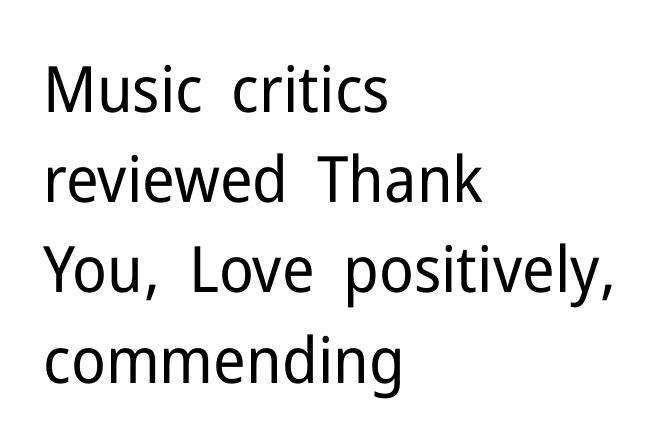
{"serif": "no", "italic": "no", "bold": "no", "weight": "regular", "width": "normal", "stroke_contrast": "low", "x_height": "medium", "monospaced": "no", "underline": "no", "align": "left", "line_spacing": "normal", "line_spacing_ratio": 1.41, "letter_spacing": "normal", "letter_spacing_em": 0.0, "glyph_px": 64}
